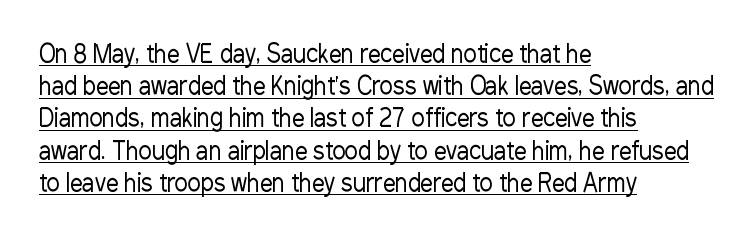
Q: Is the text bold? A: No.
Q: Is the text italic (slanted)? A: No, it is upright.
Q: Is the text underlined? A: Yes.
Q: How is the paragraph aligned? A: Left-aligned.
Q: Is the spacing between letters normal or unusually wide? A: Normal.
Q: Is the spacing between lines tight, normal or loose? A: Normal.
